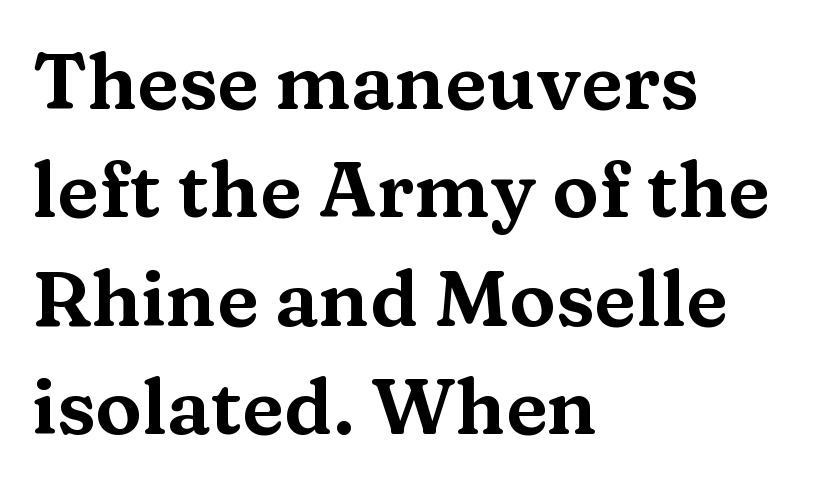
Q: Is the text italic (slanted)? A: No, it is upright.
Q: Is the typeface a serif or a sans-serif typeface? A: Serif.
Q: Is the text underlined? A: No.
Q: How is the paragraph aligned? A: Left-aligned.
Q: Is the spacing between letters normal or unusually wide? A: Normal.
Q: Is the spacing between lines tight, normal or loose? A: Normal.
Q: Width (condensed, normal, or wide)? A: Wide.
Q: Stroke contrast? A: Medium.
Q: x-height? A: Medium.
Q: Monospaced? A: No.
